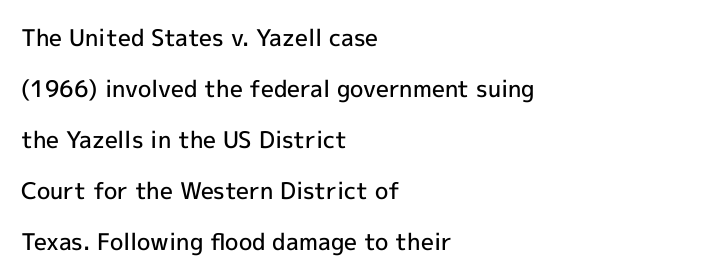
Vertically, the passage feels expansive, rows floating well apart. Glance below the letters and you will spot only blank space. Upright lettering throughout. Does extra space separate the letters? No, they use regular spacing. Horizontally, the lines are justified to the leading edge only.
